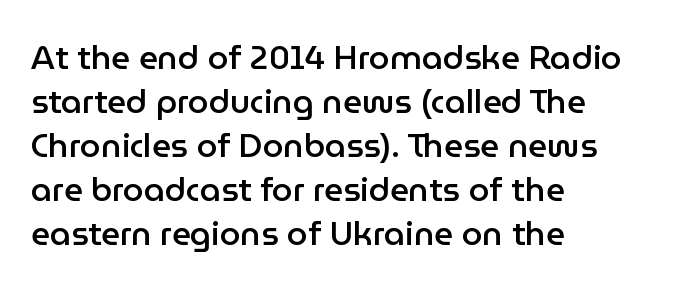
As a designer I'd log this as weight 600, semibold. Varying glyph widths throughout — classic text-font behaviour. Is this a sans? Yes — the strokes have no serifs. Honestly, the letter spacing is just normal — you wouldn't notice it. The string is rendered with underlining switched off.
